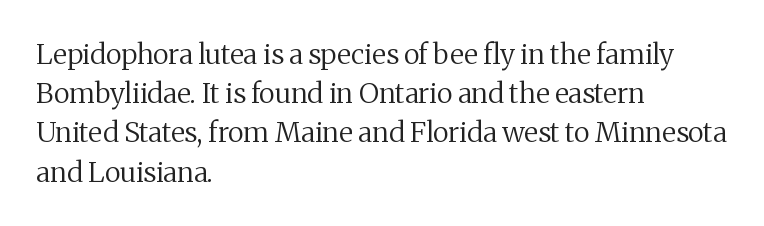
Q: Is the text bold? A: No.
Q: Is the text italic (slanted)? A: No, it is upright.
Q: Is the typeface a serif or a sans-serif typeface? A: Serif.
Q: Is the text underlined? A: No.
Q: How is the paragraph aligned? A: Left-aligned.
Q: Is the spacing between letters normal or unusually wide? A: Normal.
Q: Is the spacing between lines tight, normal or loose? A: Normal.
Q: Width (condensed, normal, or wide)? A: Normal.
Q: Stroke contrast? A: Medium.
Q: x-height? A: Medium.
Q: Monospaced? A: No.
